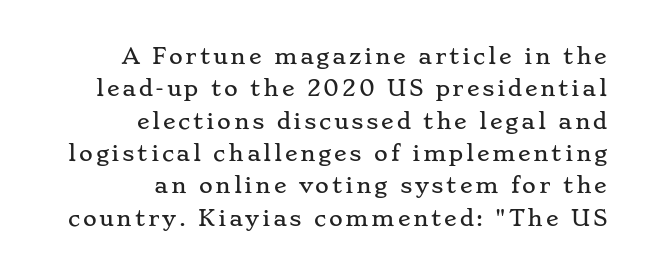
{"italic": "no", "underline": "no", "align": "right", "line_spacing": "normal", "line_spacing_ratio": 1.54, "glyph_px": 21}
